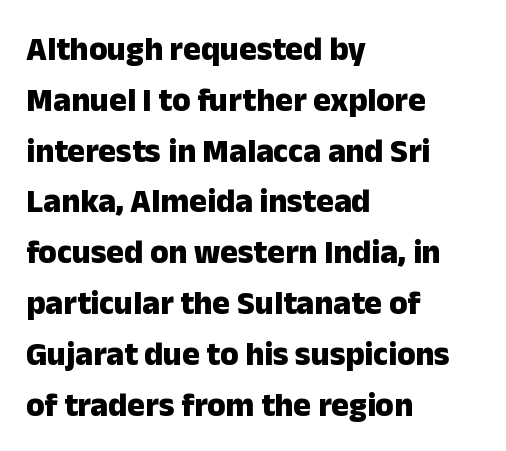
Q: Is the text bold? A: Yes.
Q: Is the text italic (slanted)? A: No, it is upright.
Q: Is the typeface a serif or a sans-serif typeface? A: Sans-serif.
Q: Is the text underlined? A: No.
Q: How is the paragraph aligned? A: Left-aligned.
Q: Is the spacing between letters normal or unusually wide? A: Normal.
Q: Is the spacing between lines tight, normal or loose? A: Normal.
Q: Width (condensed, normal, or wide)? A: Normal.
Q: Stroke contrast? A: Low.
Q: x-height? A: Medium.
Q: Monospaced? A: No.
